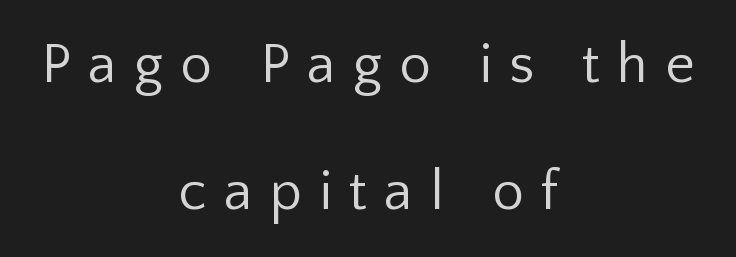
The image shows 57 px regular-weight sans-serif type, upright; set centered, loose line spacing (2.22x), unusually wide letter spacing (+0.3 em), not underlined; low stroke contrast and a medium x-height.
